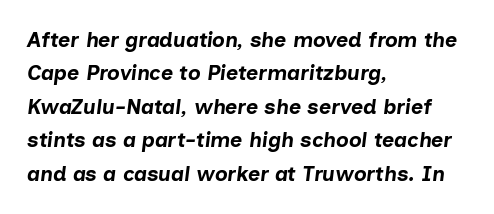
A typesetter would call this zero additional tracking. Summary of vertical rhythm: regular, with standard interline spacing. Which margin do the lines hug? The left one — the right edge is uneven. Rendered with sloped, italic letterforms.
